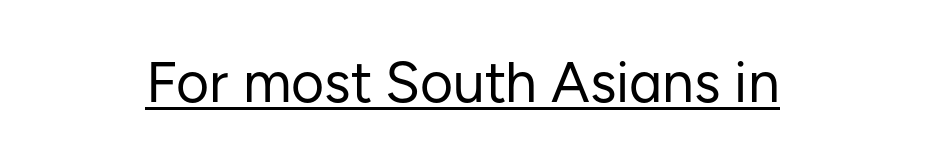
{"serif": "no", "italic": "no", "bold": "no", "weight": "regular", "width": "normal", "stroke_contrast": "low", "x_height": "medium", "monospaced": "no", "underline": "yes", "letter_spacing": "normal", "letter_spacing_em": 0.0, "glyph_px": 57}
